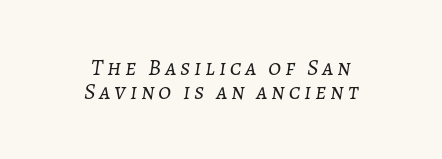
The image shows 23 px text type, italic (leaning right); set centered, tight line spacing (1.06x), not underlined.
